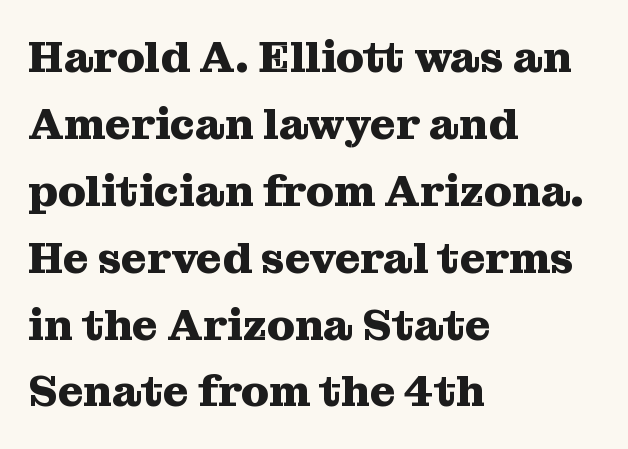
This rendering employs a face with finishing strokes, i.e., a serif. Heavy-handed strokes throughout: this text is bold. Honestly, there is no underline to notice here at all. This sample uses plain, unmodified letter spacing. The type sits square on the baseline with zero lean. Spacing verdict: proportional, widths tailored to each character.
